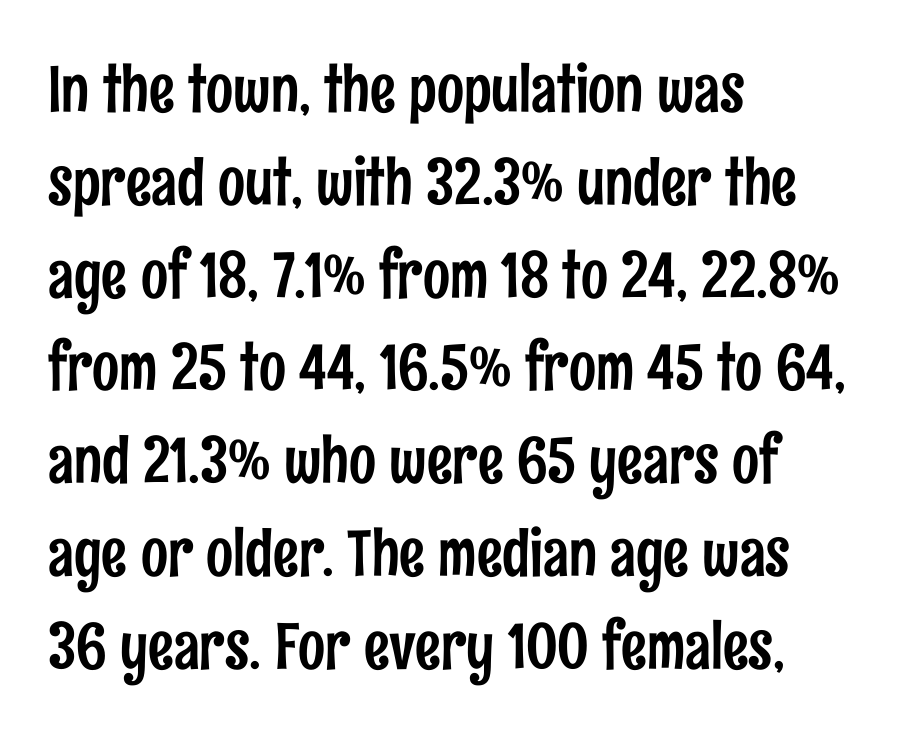
The image shows 64 px condensed sans-serif type, upright; set left-aligned, normal line spacing (1.45x), normal letter spacing, not underlined; low stroke contrast and a medium x-height.
